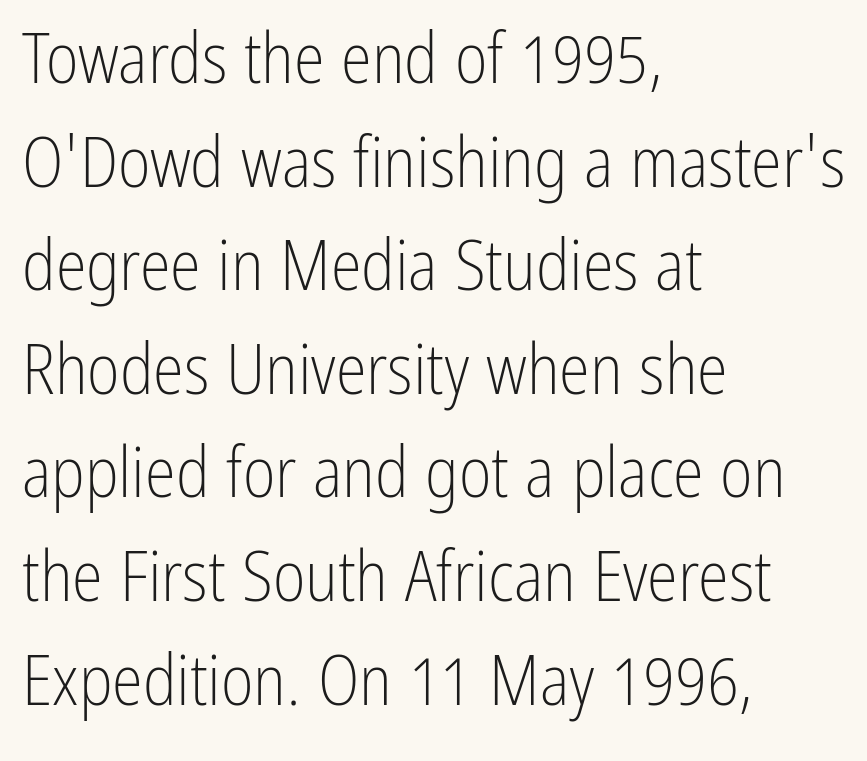
A classic flush-left, rag-right setting is used for this passage. The rendering keeps characters at their native spacing. The font sits on the lighter half of the weight spectrum, regular included. The passage shown stacks its lines at a standard gap. Looks like regular typesetting: each glyph gets only the width it needs. Just letters on the line, the space beneath them empty.
